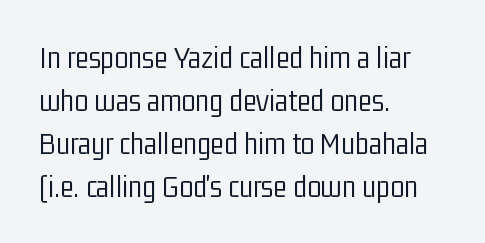
Q: Is the text bold? A: No.
Q: Is the text italic (slanted)? A: No, it is upright.
Q: Is the typeface a serif or a sans-serif typeface? A: Sans-serif.
Q: Is the text underlined? A: No.
Q: How is the paragraph aligned? A: Left-aligned.
Q: Is the spacing between letters normal or unusually wide? A: Normal.
Q: Is the spacing between lines tight, normal or loose? A: Normal.
Q: Width (condensed, normal, or wide)? A: Condensed.
Q: Stroke contrast? A: Low.
Q: x-height? A: Medium.
Q: Monospaced? A: No.
